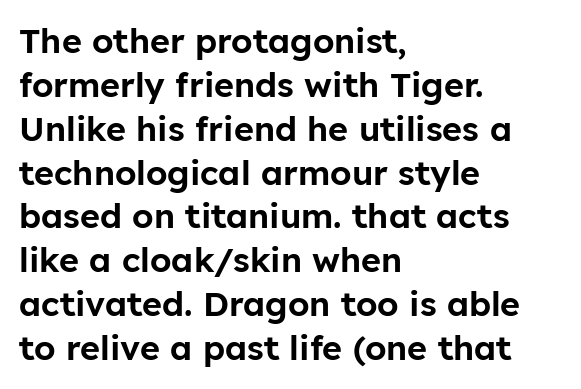
Q: Is the text italic (slanted)? A: No, it is upright.
Q: Is the typeface a serif or a sans-serif typeface? A: Sans-serif.
Q: Is the text underlined? A: No.
Q: How is the paragraph aligned? A: Left-aligned.
Q: Is the spacing between letters normal or unusually wide? A: Normal.
Q: Is the spacing between lines tight, normal or loose? A: Normal.
Q: Width (condensed, normal, or wide)? A: Normal.
Q: Stroke contrast? A: Low.
Q: x-height? A: Medium.
Q: Monospaced? A: No.
